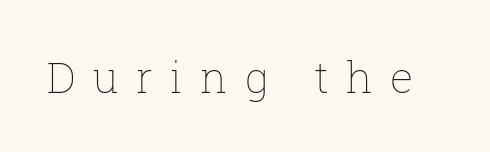
The image shows 43 px thin type, upright; set unusually wide letter spacing (+0.4 em), not underlined; low stroke contrast and a medium x-height.
